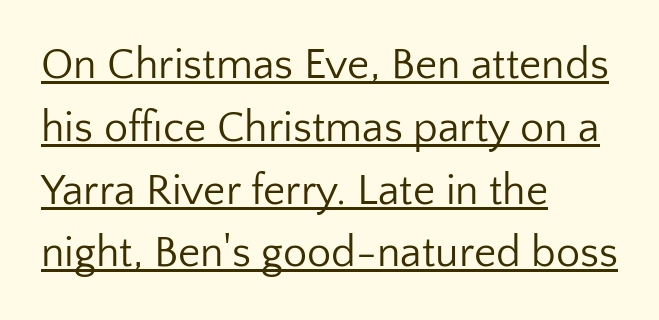
Q: Is the text bold? A: No.
Q: Is the text italic (slanted)? A: No, it is upright.
Q: Is the typeface a serif or a sans-serif typeface? A: Sans-serif.
Q: Is the text underlined? A: Yes.
Q: How is the paragraph aligned? A: Left-aligned.
Q: Is the spacing between letters normal or unusually wide? A: Normal.
Q: Is the spacing between lines tight, normal or loose? A: Normal.
Q: Width (condensed, normal, or wide)? A: Normal.
Q: Stroke contrast? A: Low.
Q: x-height? A: Medium.
Q: Monospaced? A: No.
